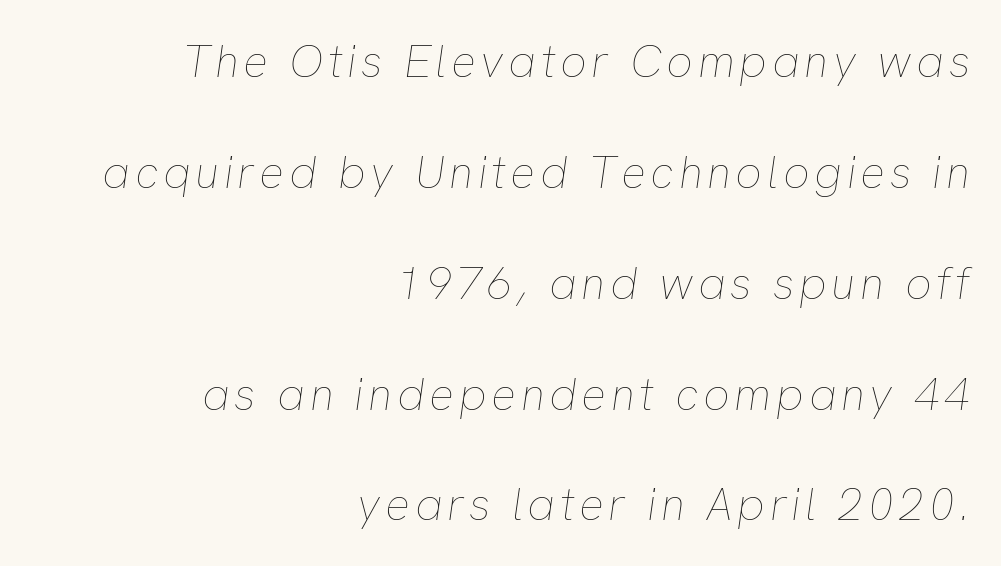
Q: Is the text bold? A: No.
Q: Is the text italic (slanted)? A: Yes, it leans right by about 8 degrees.
Q: Is the text underlined? A: No.
Q: How is the paragraph aligned? A: Right-aligned.
Q: Is the spacing between lines tight, normal or loose? A: Loose.
Q: Width (condensed, normal, or wide)? A: Normal.
Q: Stroke contrast? A: Low.
Q: x-height? A: Medium.
Q: Monospaced? A: No.
